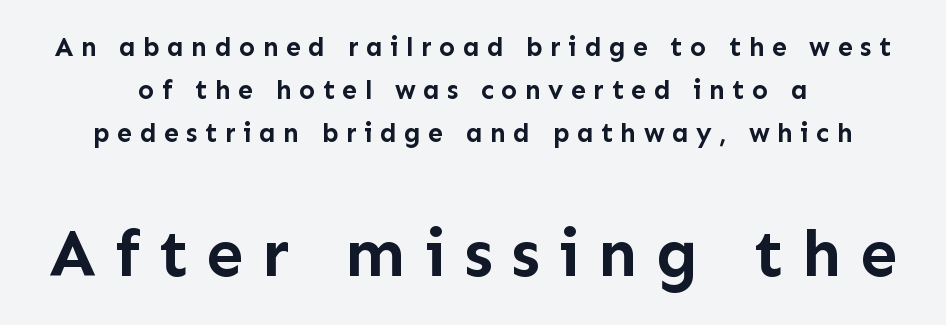
Q: Is the text bold? A: Yes.
Q: Is the text italic (slanted)? A: No, it is upright.
Q: Is the typeface a serif or a sans-serif typeface? A: Sans-serif.
Q: Is the text underlined? A: No.
Q: How is the paragraph aligned? A: Centered.
Q: Is the spacing between letters normal or unusually wide? A: Unusually wide.
Q: Is the spacing between lines tight, normal or loose? A: Normal.
Q: Which block of text is set in a larger size, the first (top) or the second (bottom)? A: The second (bottom) one.
Q: Width (condensed, normal, or wide)? A: Normal.
Q: Stroke contrast? A: Low.
Q: x-height? A: Medium.
Q: Monospaced? A: No.
